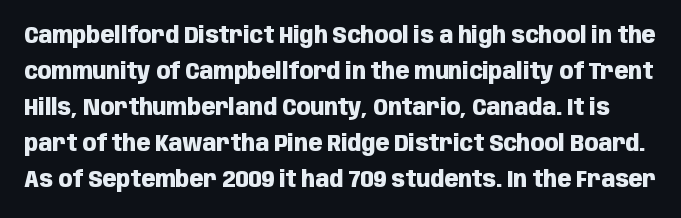
{"italic": "no", "bold": "yes", "underline": "no", "line_spacing": "normal", "line_spacing_ratio": 1.57, "letter_spacing": "normal", "letter_spacing_em": 0.0, "glyph_px": 23}
